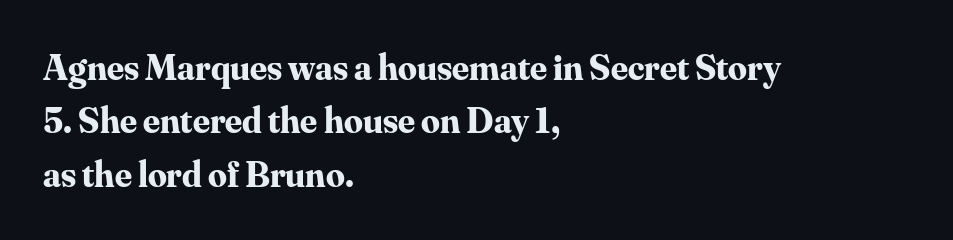
Q: Is the text bold? A: Yes.
Q: Is the text italic (slanted)? A: No, it is upright.
Q: Is the typeface a serif or a sans-serif typeface? A: Serif.
Q: Is the text underlined? A: No.
Q: How is the paragraph aligned? A: Left-aligned.
Q: Is the spacing between letters normal or unusually wide? A: Normal.
Q: Is the spacing between lines tight, normal or loose? A: Normal.
Q: Width (condensed, normal, or wide)? A: Normal.
Q: Stroke contrast? A: Medium.
Q: x-height? A: Small.
Q: Monospaced? A: No.
